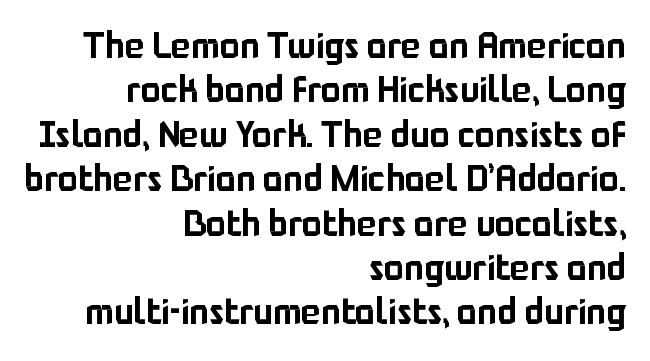
The image shows 37 px sans-serif type, upright; set right-aligned, line spacing 1.2x, normal letter spacing, not underlined; low stroke contrast and a medium x-height.
